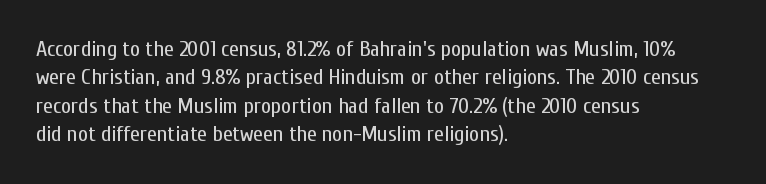
The image shows 22 px text type, upright; set left-aligned, normal line spacing (1.29x), normal letter spacing, not underlined.
